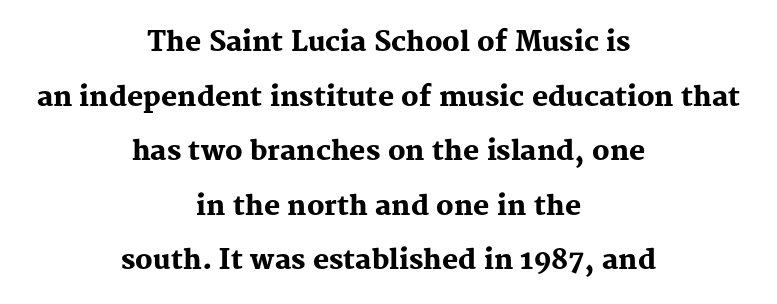
{"italic": "no", "bold": "yes", "underline": "no", "align": "center", "line_spacing": "loose", "line_spacing_ratio": 2.02, "letter_spacing": "normal", "letter_spacing_em": 0.0, "glyph_px": 27}
